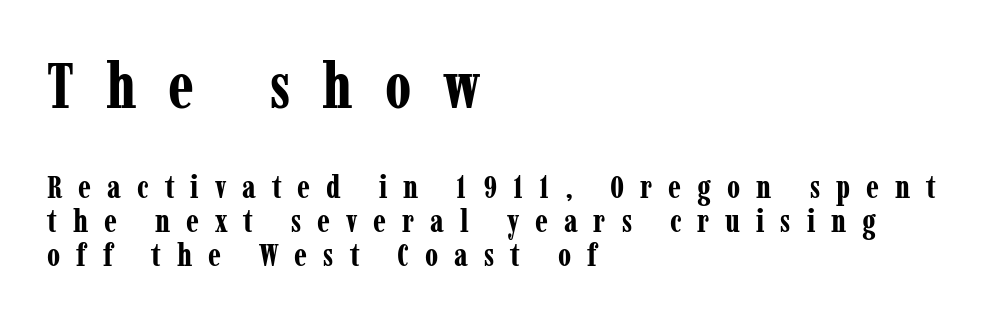
{"serif": "yes", "italic": "no", "bold": "yes", "weight": "bold", "width": "condensed", "stroke_contrast": "low", "x_height": "medium", "monospaced": "no", "underline": "no", "align": "left", "line_spacing": "tight", "line_spacing_ratio": 1.07, "letter_spacing": "wide", "letter_spacing_em": 0.5, "larger_block": "first", "size_ratio": 2.0, "glyph_px": 64}
